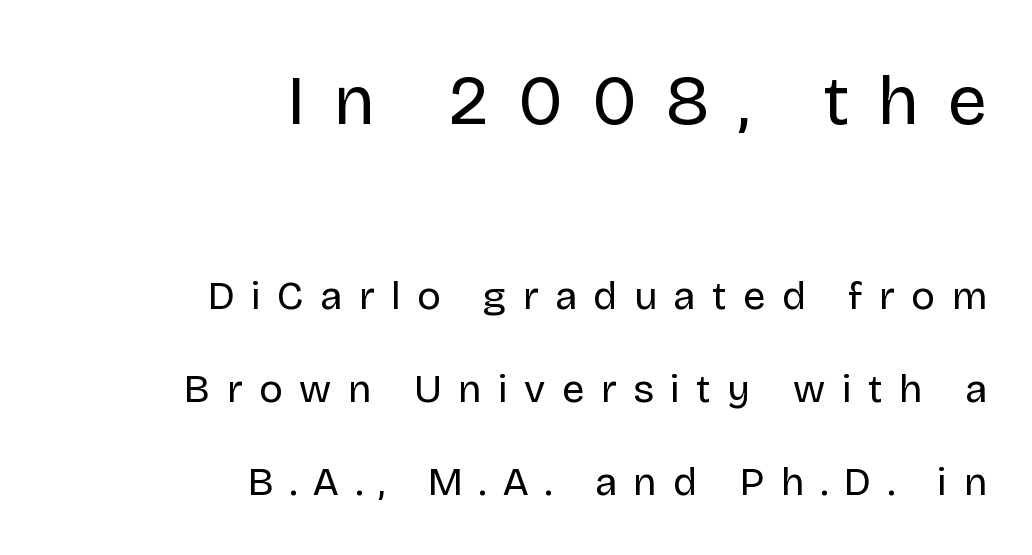
{"serif": "no", "italic": "no", "bold": "no", "weight": "regular", "width": "normal", "stroke_contrast": "low", "x_height": "large", "monospaced": "no", "underline": "no", "align": "right", "line_spacing": "loose", "line_spacing_ratio": 2.33, "letter_spacing": "wide", "letter_spacing_em": 0.41, "larger_block": "first", "size_ratio": 1.75, "glyph_px": 70}
